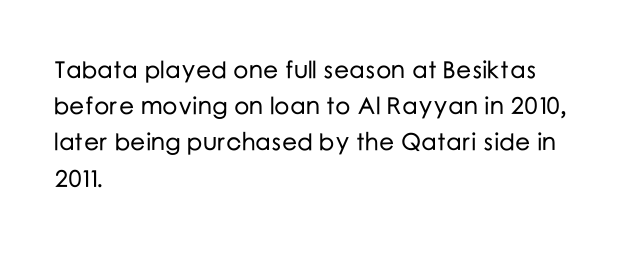
Q: Is the text italic (slanted)? A: No, it is upright.
Q: Is the text underlined? A: No.
Q: How is the paragraph aligned? A: Left-aligned.
Q: Is the spacing between letters normal or unusually wide? A: Normal.
Q: Is the spacing between lines tight, normal or loose? A: Normal.
